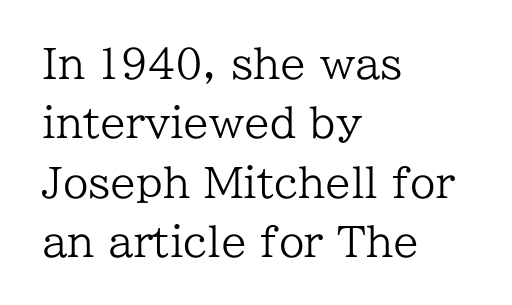
Q: Is the text bold? A: No.
Q: Is the text italic (slanted)? A: No, it is upright.
Q: Is the typeface a serif or a sans-serif typeface? A: Serif.
Q: Is the text underlined? A: No.
Q: How is the paragraph aligned? A: Left-aligned.
Q: Is the spacing between letters normal or unusually wide? A: Normal.
Q: Is the spacing between lines tight, normal or loose? A: Normal.
Q: Width (condensed, normal, or wide)? A: Normal.
Q: Stroke contrast? A: Low.
Q: x-height? A: Medium.
Q: Monospaced? A: No.
